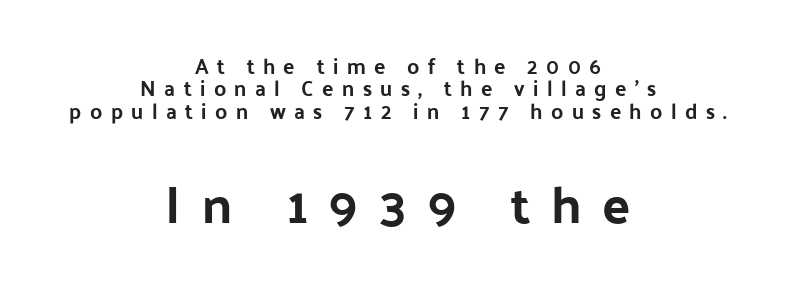
Q: Is the text italic (slanted)? A: No, it is upright.
Q: Is the typeface a serif or a sans-serif typeface? A: Sans-serif.
Q: Is the text underlined? A: No.
Q: How is the paragraph aligned? A: Centered.
Q: Is the spacing between letters normal or unusually wide? A: Unusually wide.
Q: Is the spacing between lines tight, normal or loose? A: Tight.
Q: Which block of text is set in a larger size, the first (top) or the second (bottom)? A: The second (bottom) one.
Q: Width (condensed, normal, or wide)? A: Normal.
Q: Stroke contrast? A: Low.
Q: x-height? A: Medium.
Q: Monospaced? A: No.
